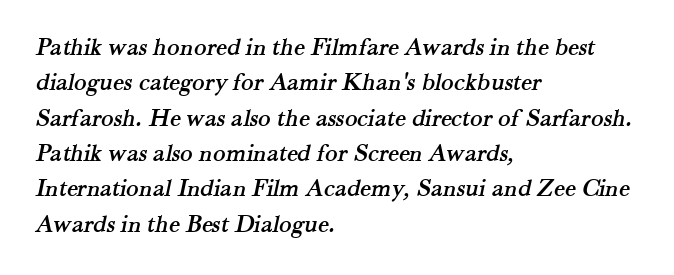
The image shows 26 px text type; set left-aligned, normal line spacing (1.36x), normal letter spacing, not underlined.
